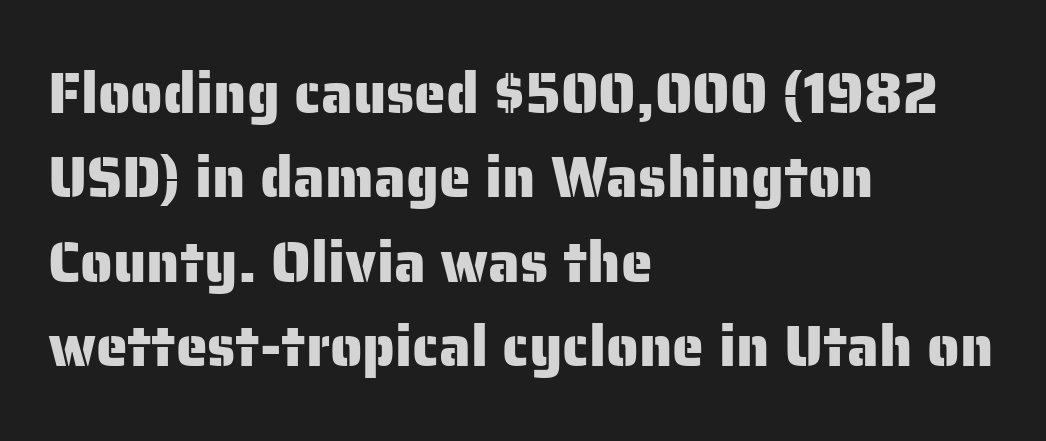
Q: Is the text italic (slanted)? A: No, it is upright.
Q: Is the typeface a serif or a sans-serif typeface? A: Sans-serif.
Q: Is the text underlined? A: No.
Q: How is the paragraph aligned? A: Left-aligned.
Q: Is the spacing between letters normal or unusually wide? A: Normal.
Q: Is the spacing between lines tight, normal or loose? A: Normal.
Q: Width (condensed, normal, or wide)? A: Normal.
Q: Stroke contrast? A: Low.
Q: x-height? A: Medium.
Q: Monospaced? A: No.
